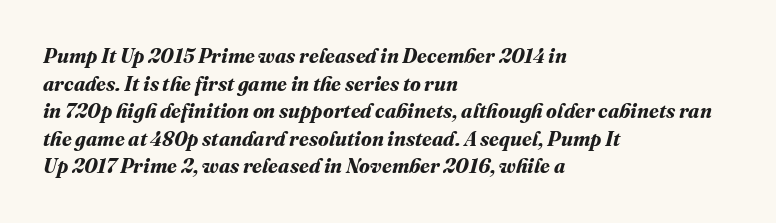
Q: Is the text bold? A: Yes.
Q: Is the text underlined? A: No.
Q: How is the paragraph aligned? A: Left-aligned.
Q: Is the spacing between letters normal or unusually wide? A: Normal.
Q: Is the spacing between lines tight, normal or loose? A: Normal.
